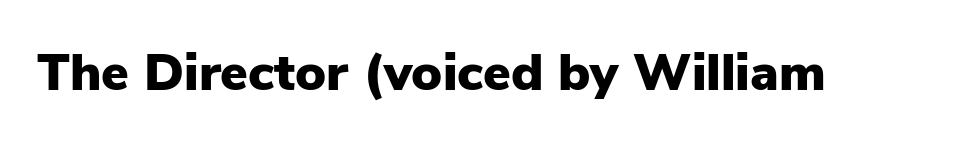
Plain, unruled lines of type. Proportional: the letters do not fall into vertical columns. Note: no serifs on the glyphs. How are the letters spaced? Ordinarily, with no added tracking. In terms of posture, this sample is upright. Thick stems and heavy bowls — unmistakably bold.
